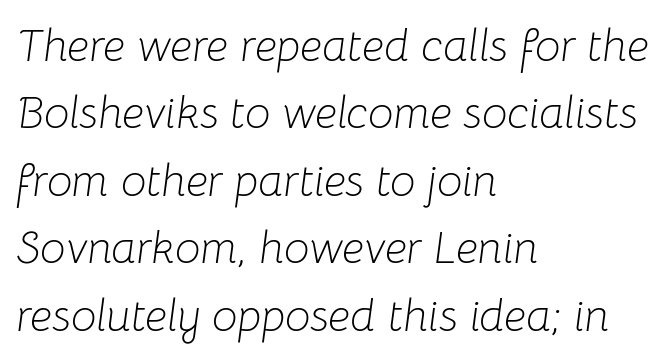
The image shows 45 px light type, italic (leaning right); set left-aligned, normal line spacing (1.5x), normal letter spacing, not underlined; low stroke contrast and a medium x-height.
